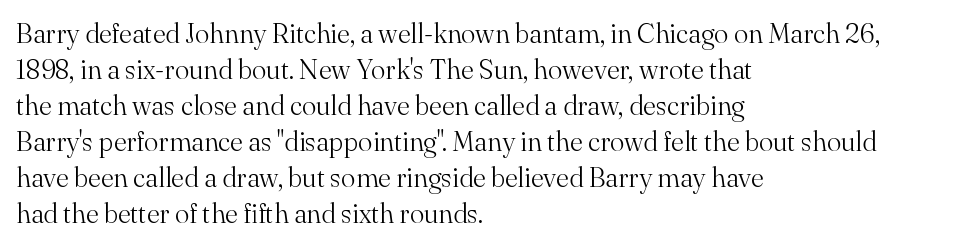
Q: Is the text bold? A: No.
Q: Is the text italic (slanted)? A: No, it is upright.
Q: Is the text underlined? A: No.
Q: How is the paragraph aligned? A: Left-aligned.
Q: Is the spacing between letters normal or unusually wide? A: Normal.
Q: Is the spacing between lines tight, normal or loose? A: Normal.
